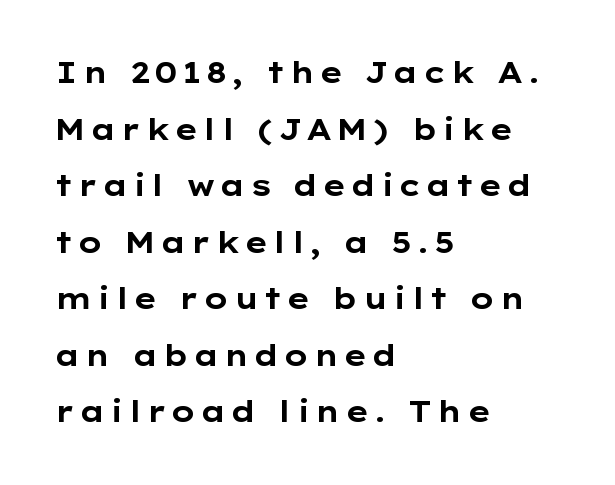
Q: Is the text bold? A: Yes.
Q: Is the text italic (slanted)? A: No, it is upright.
Q: Is the typeface a serif or a sans-serif typeface? A: Sans-serif.
Q: Is the text underlined? A: No.
Q: How is the paragraph aligned? A: Left-aligned.
Q: Is the spacing between lines tight, normal or loose? A: Loose.
Q: Width (condensed, normal, or wide)? A: Wide.
Q: Stroke contrast? A: Low.
Q: x-height? A: Medium.
Q: Monospaced? A: No.
